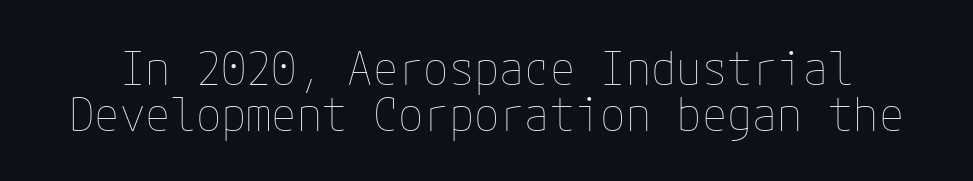
{"italic": "no", "bold": "no", "weight": "thin", "width": "normal", "stroke_contrast": "low", "x_height": "medium", "underline": "no", "line_spacing": "tight", "line_spacing_ratio": 1.0, "letter_spacing": "normal", "letter_spacing_em": 0.0, "glyph_px": 46}
